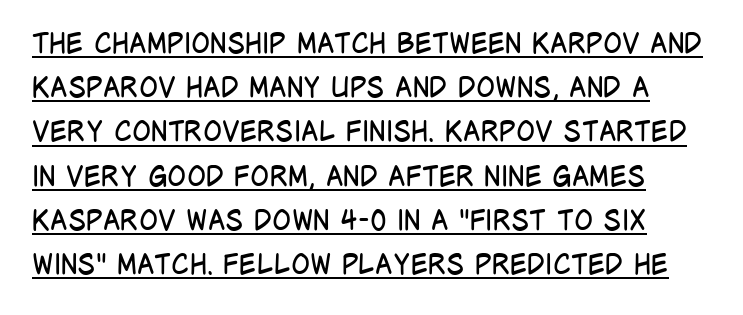
Character widths vary here, with narrow letters taking less room than wide ones. Regular leading. The typeface chosen for these lines omits serifs. Inter-character spacing is left at the font's built-in metrics. Weight class: somewhere from thin through regular. The specimen includes a rule beneath the text block's lines.
